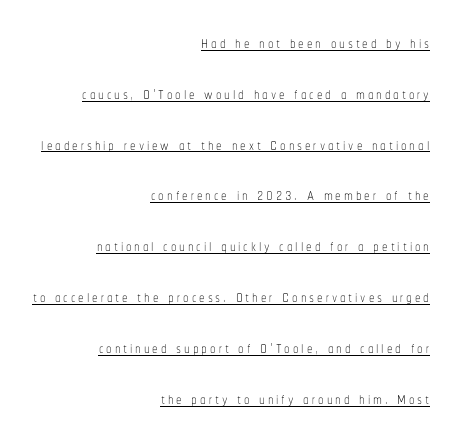
Q: Is the text bold? A: No.
Q: Is the text italic (slanted)? A: No, it is upright.
Q: Is the text underlined? A: Yes.
Q: How is the paragraph aligned? A: Right-aligned.
Q: Is the spacing between lines tight, normal or loose? A: Loose.
